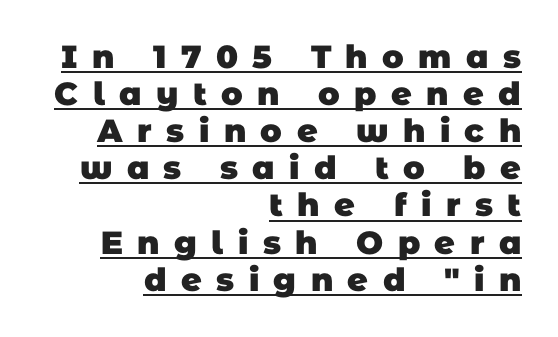
The image shows 32 px heavy sans-serif type; set right-aligned, line spacing 1.16x, unusually wide letter spacing (+0.45 em), underlined; low stroke contrast and a large x-height.
